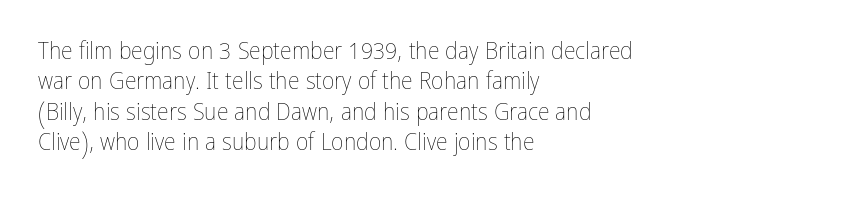
Q: Is the text bold? A: No.
Q: Is the text italic (slanted)? A: No, it is upright.
Q: Is the text underlined? A: No.
Q: How is the paragraph aligned? A: Left-aligned.
Q: Is the spacing between letters normal or unusually wide? A: Normal.
Q: Is the spacing between lines tight, normal or loose? A: Normal.
